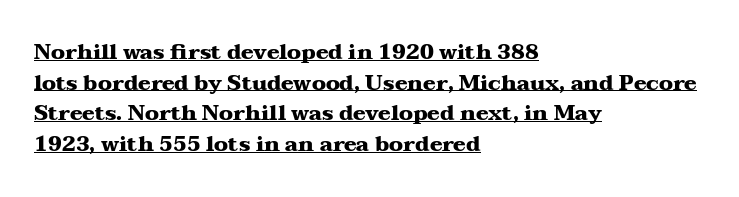
Heft: maximum for text — a bold. Line beginnings align vertically; line endings do not. The string is rendered with underlining switched on. Horizontal bands of white between lines are of average thickness. Posture: upright roman.
